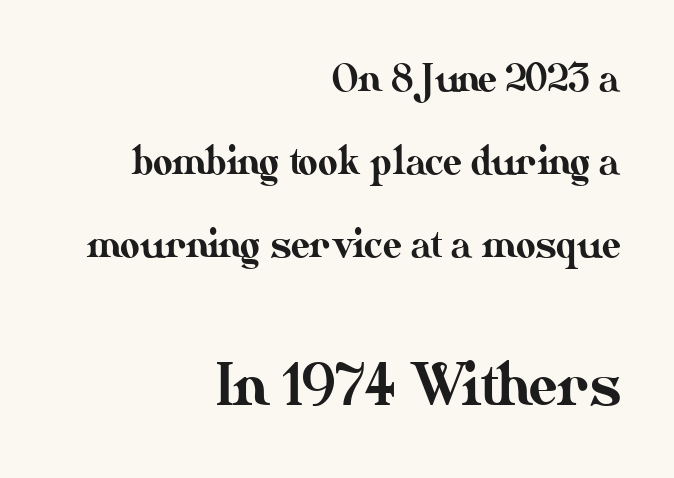
The image shows 57 px text type, upright; set right-aligned, loose line spacing (2.19x), normal letter spacing, not underlined; the second (bottom) block is 1.5x larger; medium stroke contrast and a small x-height.
